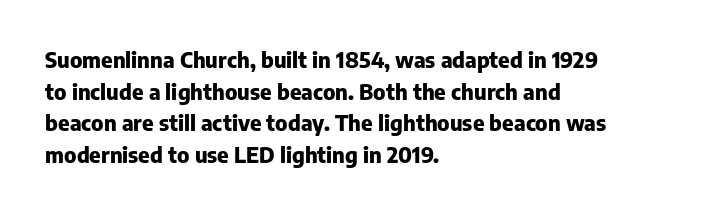
The image shows 22 px bold type, upright; set left-aligned, normal line spacing (1.44x), normal letter spacing, not underlined.
